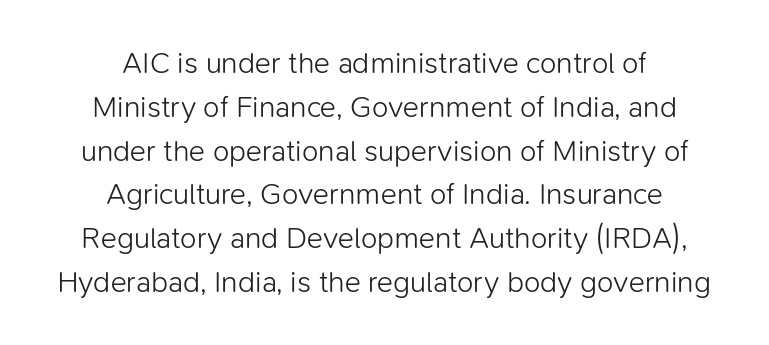
{"serif": "no", "italic": "no", "bold": "no", "weight": "light", "width": "normal", "stroke_contrast": "low", "x_height": "medium", "monospaced": "no", "underline": "no", "align": "center", "line_spacing": "normal", "line_spacing_ratio": 1.46, "letter_spacing": "normal", "letter_spacing_em": 0.0, "glyph_px": 30}
